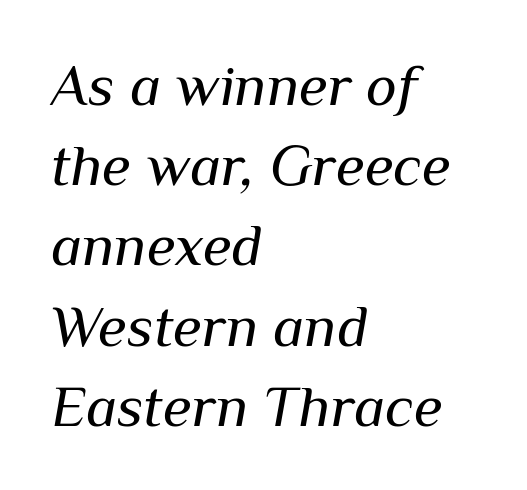
{"italic": "yes", "lean": "right", "slant_degrees": 10, "bold": "no", "weight": "regular", "width": "normal", "stroke_contrast": "medium", "x_height": "medium", "monospaced": "no", "underline": "no", "align": "left", "line_spacing": "normal", "line_spacing_ratio": 1.36, "letter_spacing": "normal", "letter_spacing_em": 0.0, "glyph_px": 59}
